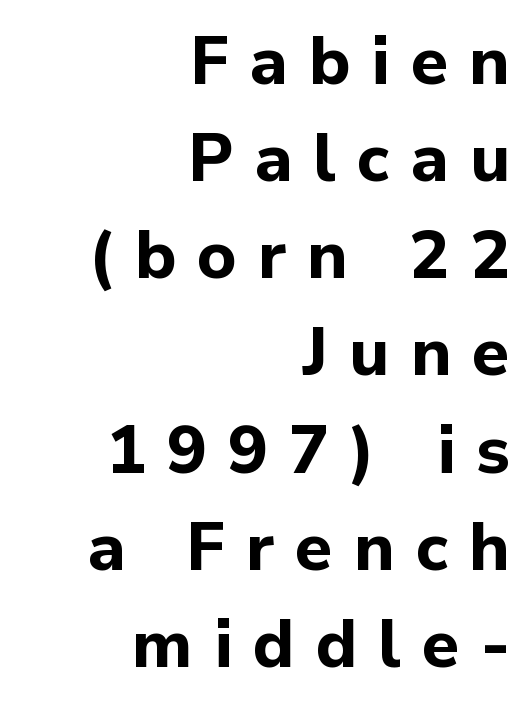
{"serif": "no", "italic": "no", "bold": "yes", "weight": "bold", "width": "normal", "stroke_contrast": "low", "x_height": "medium", "monospaced": "no", "underline": "no", "align": "right", "line_spacing": "normal", "line_spacing_ratio": 1.45, "letter_spacing": "wide", "letter_spacing_em": 0.31, "glyph_px": 67}
